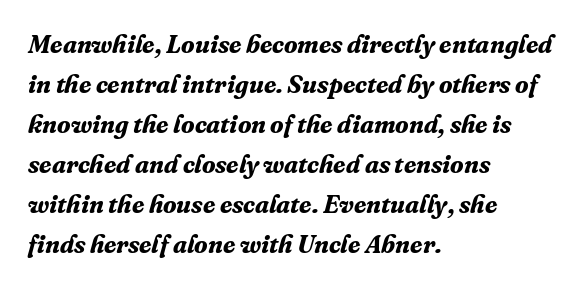
These lines stack with their left ends in a neat column. A full-strength bold gives these letters their thick strokes. Honestly, the row spacing looks completely unremarkable. Does the lettering tilt? It does — this is italic.
